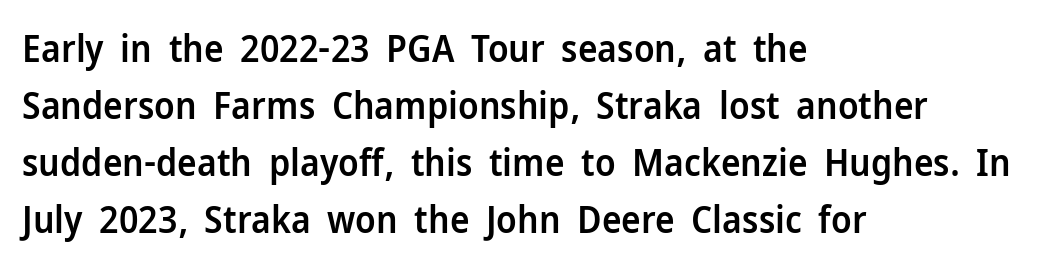
{"serif": "no", "italic": "no", "bold": "semi", "weight": "semibold", "width": "normal", "stroke_contrast": "low", "x_height": "medium", "monospaced": "no", "underline": "no", "align": "left", "line_spacing": "normal", "line_spacing_ratio": 1.54, "letter_spacing": "normal", "letter_spacing_em": 0.0, "glyph_px": 37}
